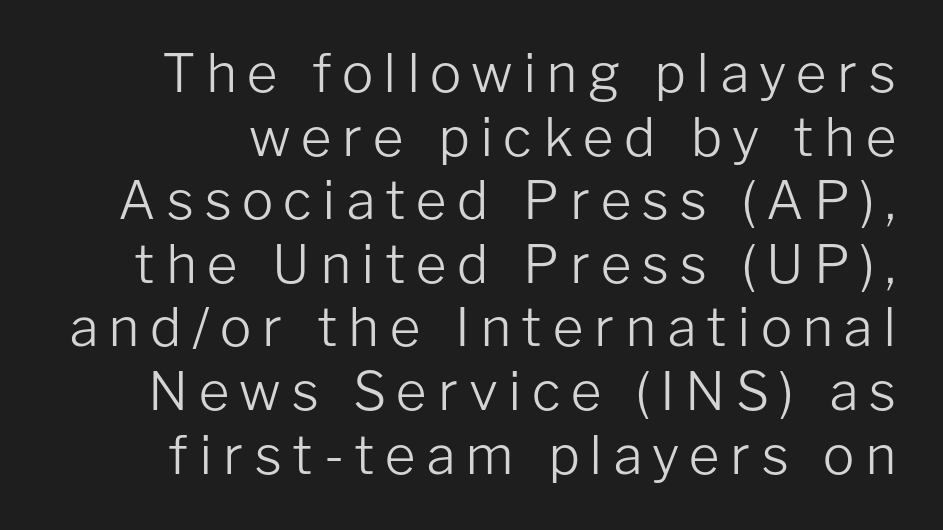
The passage shown is not underscored anywhere. Proportional: the letters do not fall into vertical columns. Stem width sits at or under what a default text font uses. Notice how the stems are strictly vertical — no italics here.
